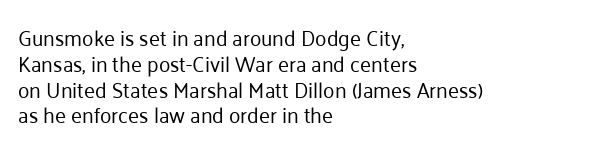
Visually the block forms a straight wall on the left and a jagged coastline on the right. This sample uses plain, unmodified letter spacing. The face looks like a standard text weight, possibly lighter. Check under the words: just untouched page. Does the lettering tilt? It doesn't — this is upright.
